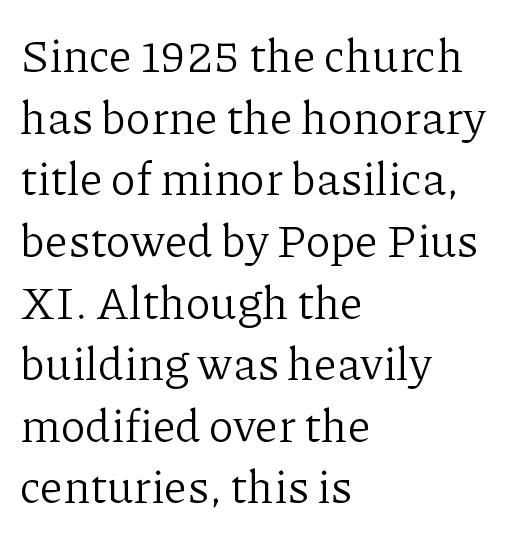
The image shows 46 px light serif type, upright; set left-aligned, normal line spacing (1.34x), normal letter spacing, not underlined; low stroke contrast and a medium x-height.
